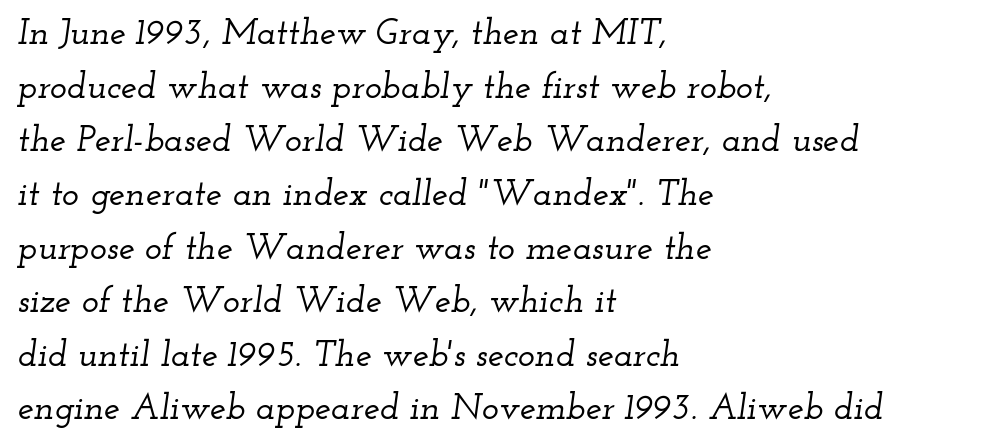
You could not count columns in this text — the font is proportionally spaced. These lines stack with their left ends in a neat column. This is oblique type, the kind used for emphasis or titles. The block of text has a typical density, with ordinary space between rows. Each row of text sits above clean, open space.
